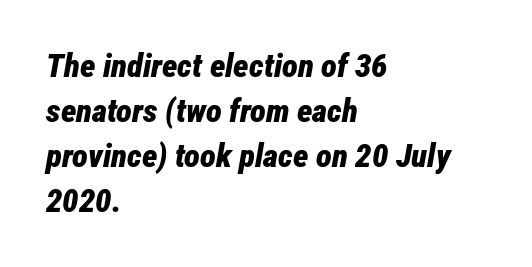
The image shows 33 px bold, condensed type, italic (leaning right); set left-aligned, normal line spacing (1.36x), normal letter spacing, not underlined; low stroke contrast and a medium x-height.
